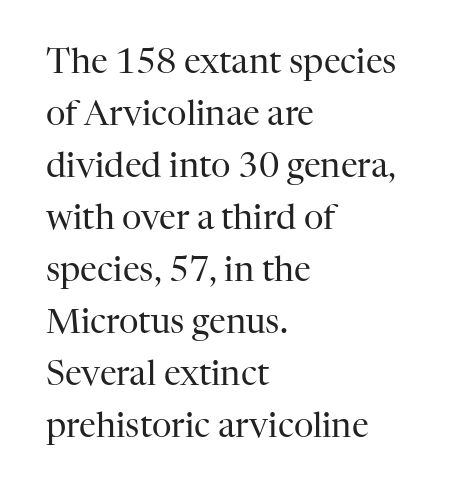
{"serif": "yes", "italic": "no", "bold": "no", "weight": "regular", "width": "normal", "stroke_contrast": "high", "x_height": "medium", "monospaced": "no", "underline": "no", "align": "left", "line_spacing": "normal", "line_spacing_ratio": 1.53, "letter_spacing": "normal", "letter_spacing_em": 0.0, "glyph_px": 34}
